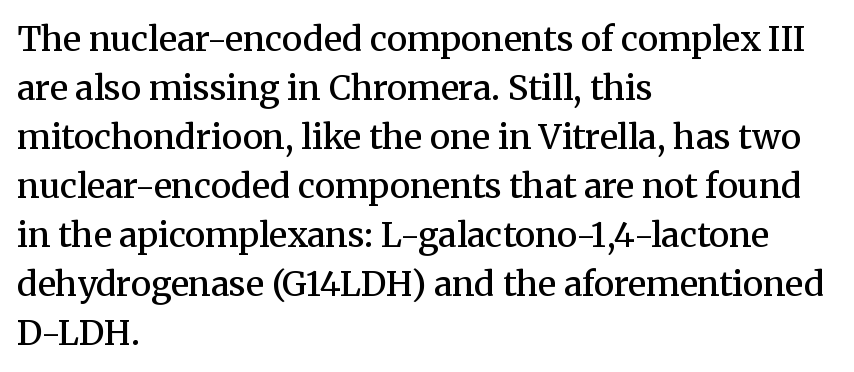
{"serif": "yes", "italic": "no", "bold": "semi", "weight": "semibold", "width": "normal", "stroke_contrast": "medium", "x_height": "medium", "monospaced": "no", "underline": "no", "align": "left", "line_spacing": "normal", "line_spacing_ratio": 1.44, "letter_spacing": "normal", "letter_spacing_em": 0.0, "glyph_px": 34}
